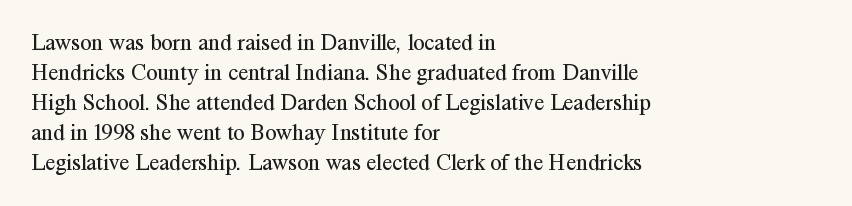
The lines are quadded left. The font sits on the lighter half of the weight spectrum, regular included. Tracking here is standard; glyphs follow each other at the usual distance. Italic? Not at all — the glyphs are vertical. Rule under the text: the space is simply empty.
